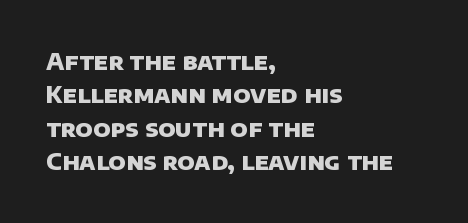
{"bold": "yes", "underline": "no", "align": "left", "line_spacing": "normal", "line_spacing_ratio": 1.45, "letter_spacing": "normal", "letter_spacing_em": 0.0, "glyph_px": 23}
